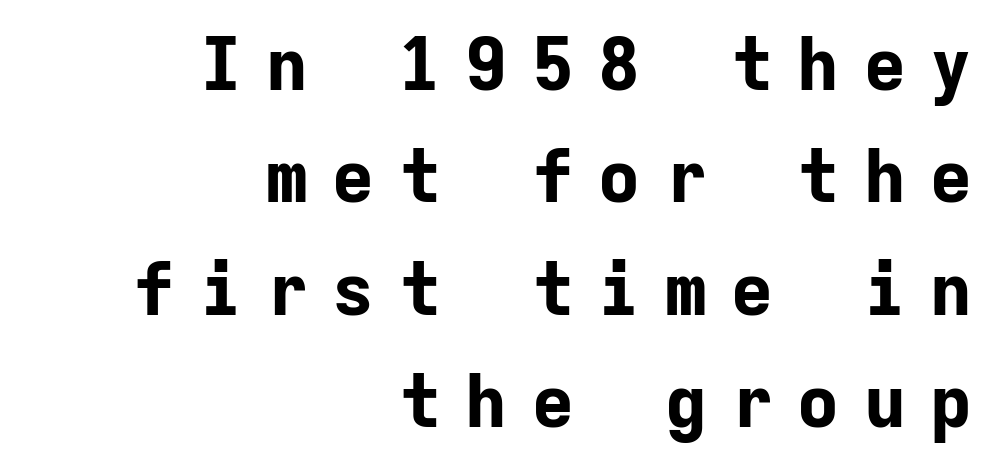
Leading matches the norm, producing a regular column. Compared with an ordinary text face, these strokes are far heavier — a full bold. This rendering uses right alignment, leaving the left contour irregular. Fixed-width glyphs throughout — classic coding-font behaviour. Type style note: lacks serifs.
